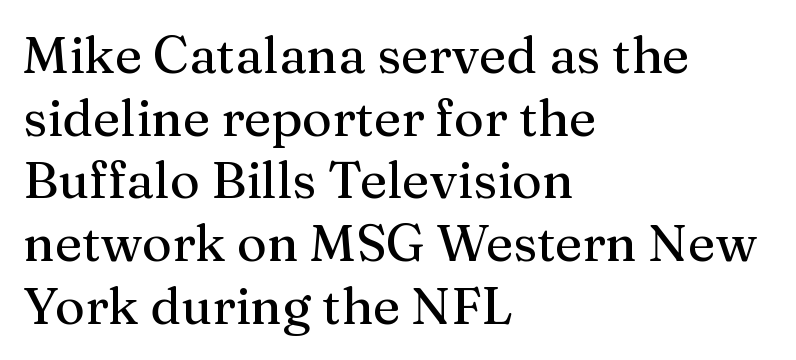
{"serif": "yes", "italic": "no", "width": "normal", "stroke_contrast": "medium", "x_height": "medium", "monospaced": "no", "underline": "no", "align": "left", "line_spacing_ratio": 1.23, "letter_spacing": "normal", "letter_spacing_em": 0.0, "glyph_px": 51}
